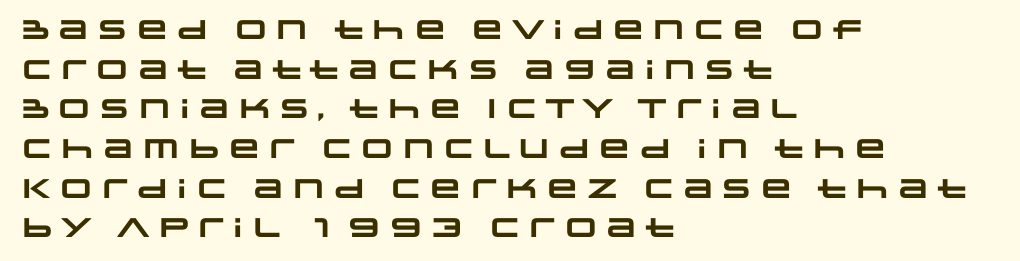
{"bold": "yes", "underline": "no", "align": "left", "line_spacing": "normal", "line_spacing_ratio": 1.47, "letter_spacing": "normal", "letter_spacing_em": 0.0, "glyph_px": 27}
